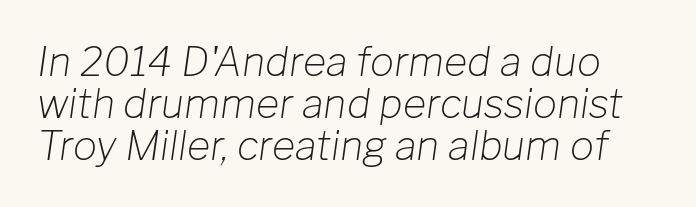
The image shows 40 px light type, italic (leaning right); set tight line spacing (1.05x), normal letter spacing, not underlined; low stroke contrast and a medium x-height.
